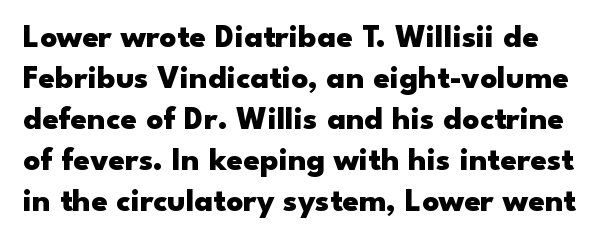
The image shows 33 px heavy, wide sans-serif type, upright; set line spacing 1.24x, normal letter spacing, not underlined; low stroke contrast and a small x-height.
